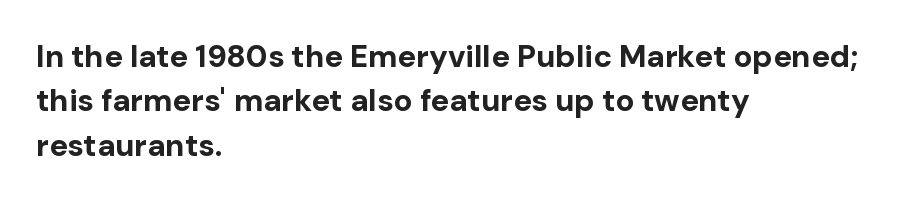
What's the leading like? Ordinary, nothing unusual. These lines were composed using upright roman letters. Nope, no serifs anywhere on these letters. Where is the straight margin? On the left. The rendering uses a bold face; every stroke is thick and dark. Character widths vary here, with narrow letters taking less room than wide ones.
